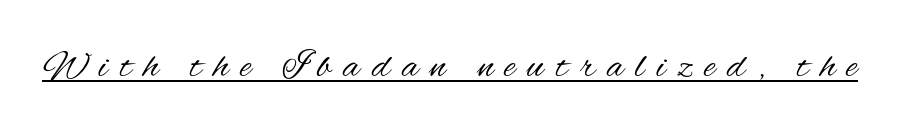
{"serif": "no", "bold": "no", "weight": "regular", "width": "condensed", "stroke_contrast": "medium", "x_height": "small", "monospaced": "no", "underline": "yes", "letter_spacing": "wide", "letter_spacing_em": 0.31, "glyph_px": 39}
